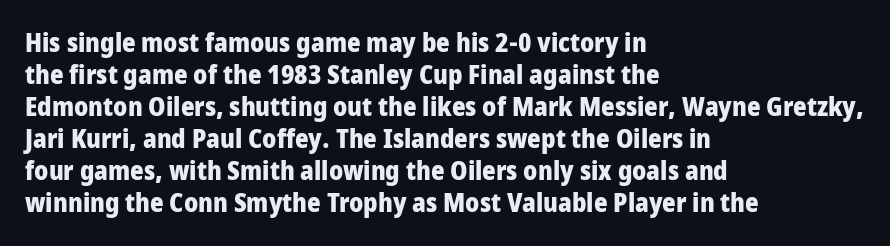
Alignment: flush left. A clean baseline with only descenders dipping below it. Vertical strokes here are truly vertical. Every letter is thick-stroked: bold, no question. A typesetter would call this zero additional tracking.
